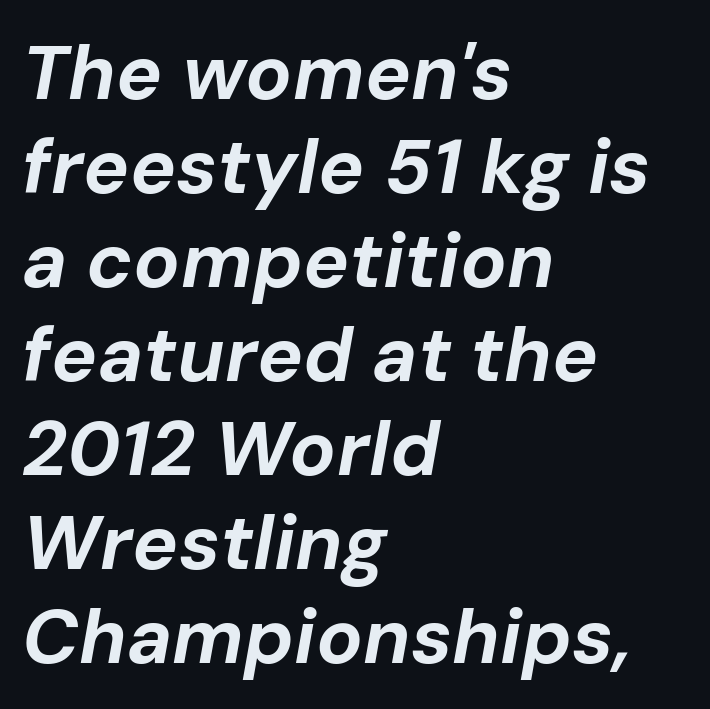
The image shows 77 px bold type, italic (leaning right); set left-aligned, line spacing 1.22x, normal letter spacing, not underlined; low stroke contrast and a medium x-height.
